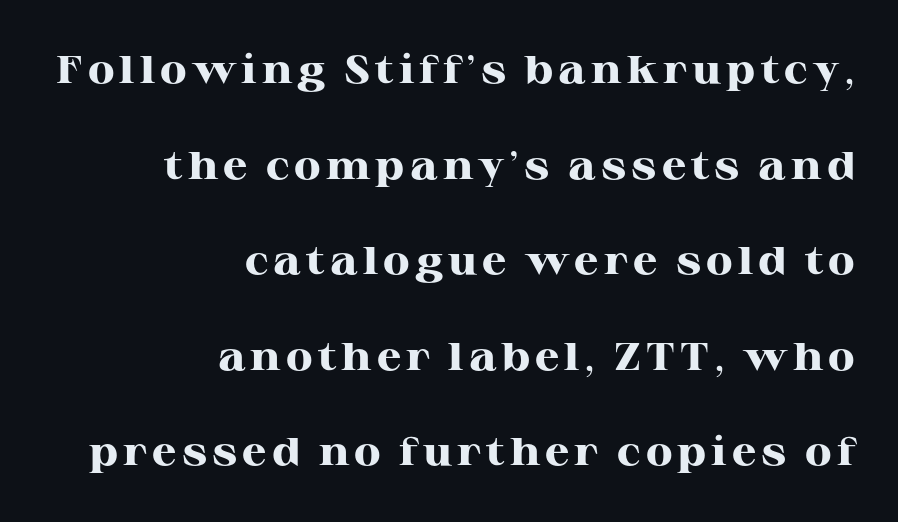
Q: Is the text bold? A: Yes.
Q: Is the text italic (slanted)? A: No, it is upright.
Q: Is the typeface a serif or a sans-serif typeface? A: Serif.
Q: Is the text underlined? A: No.
Q: How is the paragraph aligned? A: Right-aligned.
Q: Is the spacing between lines tight, normal or loose? A: Loose.
Q: Width (condensed, normal, or wide)? A: Wide.
Q: Stroke contrast? A: High.
Q: x-height? A: Medium.
Q: Monospaced? A: No.
